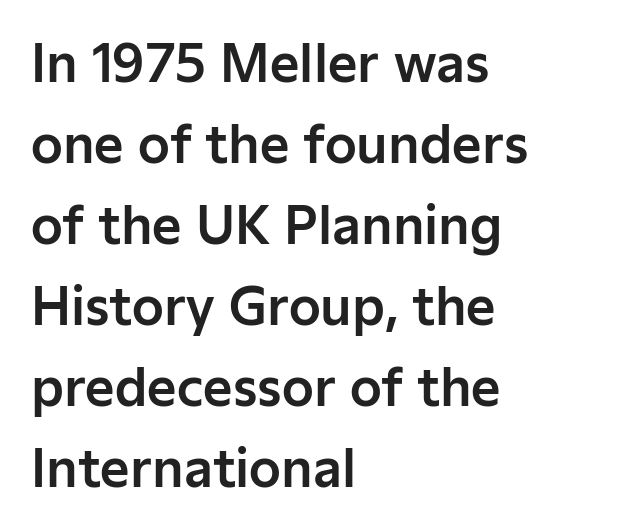
{"serif": "no", "italic": "no", "width": "normal", "stroke_contrast": "low", "x_height": "medium", "monospaced": "no", "underline": "no", "align": "left", "line_spacing": "normal", "line_spacing_ratio": 1.59, "letter_spacing": "normal", "letter_spacing_em": 0.0, "glyph_px": 51}
